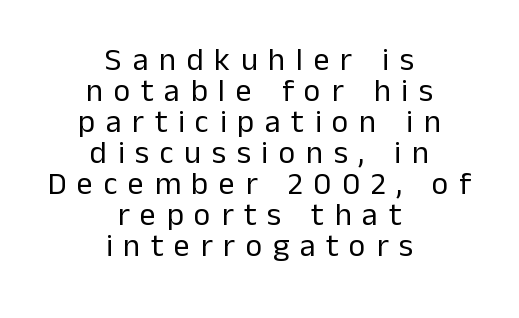
{"serif": "no", "italic": "no", "bold": "no", "weight": "regular", "width": "normal", "stroke_contrast": "low", "x_height": "medium", "monospaced": "no", "underline": "no", "align": "center", "line_spacing": "tight", "line_spacing_ratio": 0.97, "letter_spacing": "wide", "letter_spacing_em": 0.33, "glyph_px": 32}
